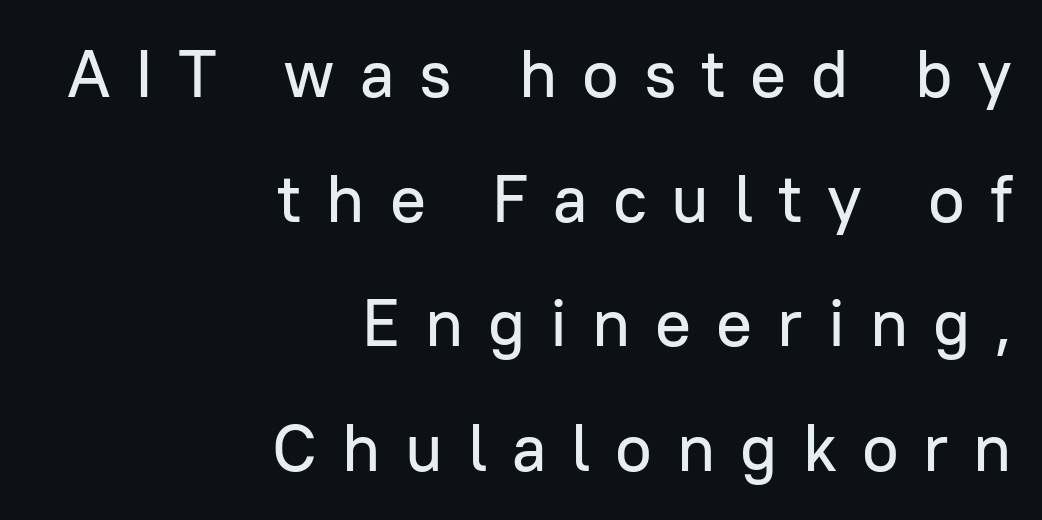
{"serif": "no", "italic": "no", "width": "normal", "stroke_contrast": "low", "x_height": "medium", "monospaced": "no", "underline": "no", "align": "right", "line_spacing_ratio": 1.86, "letter_spacing": "wide", "letter_spacing_em": 0.37, "glyph_px": 67}
